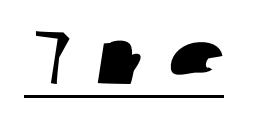
Descenders here cross a horizontal rule under the line. Look at the bottom of the vertical strokes: they stop flat, with no serifs. Looks like regular typesetting: each glyph gets only the width it needs.
